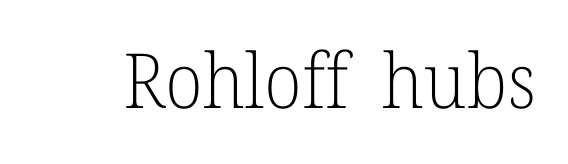
The image shows 76 px light serif type, upright; set normal letter spacing, not underlined; low stroke contrast and a medium x-height.
